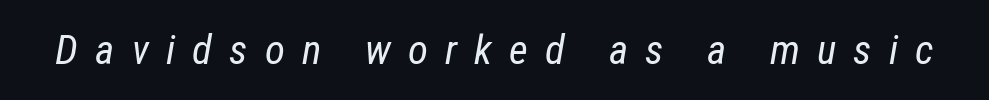
The image shows 41 px regular-weight, condensed type, italic (leaning right); set unusually wide letter spacing (+0.42 em), not underlined; low stroke contrast and a medium x-height.
